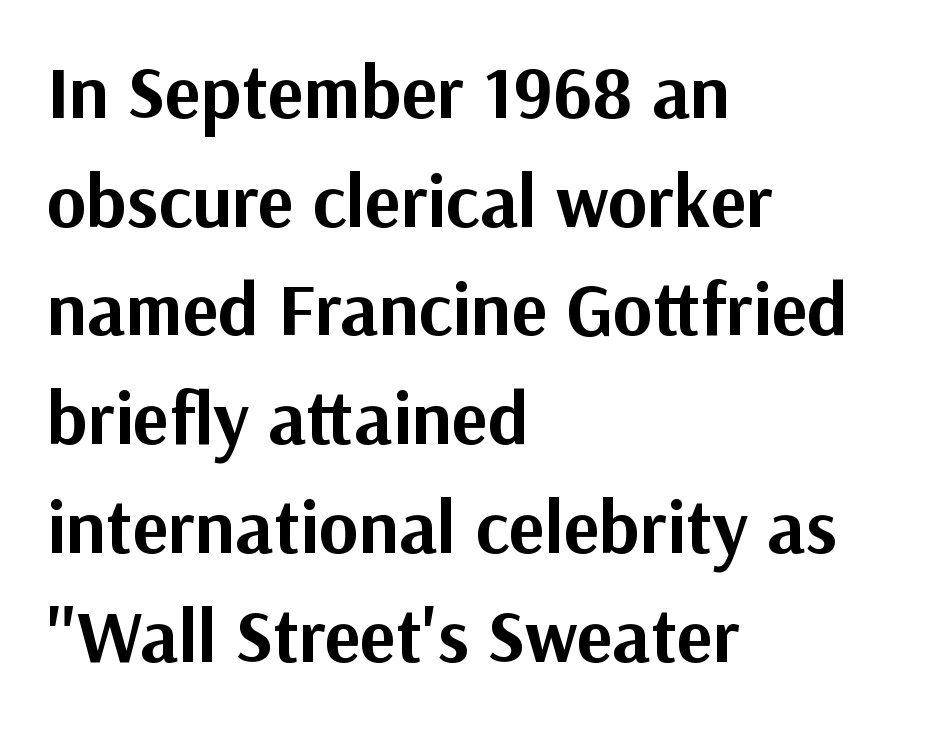
The image shows 75 px bold sans-serif type, upright; set left-aligned, normal line spacing (1.45x), normal letter spacing, not underlined; medium stroke contrast and a medium x-height.
